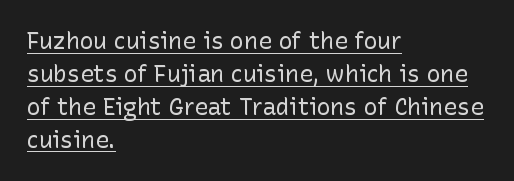
The image shows 23 px text type, upright; set left-aligned, normal line spacing (1.43x), normal letter spacing, underlined.
